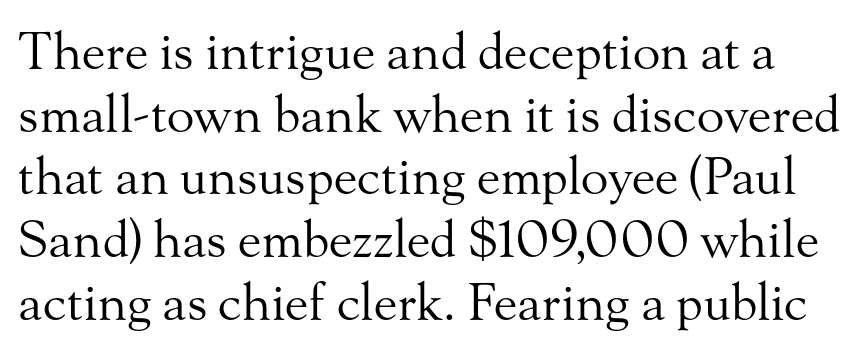
The image shows 51 px regular-weight serif type, upright; set line spacing 1.23x, normal letter spacing, not underlined; medium stroke contrast and a small x-height.
